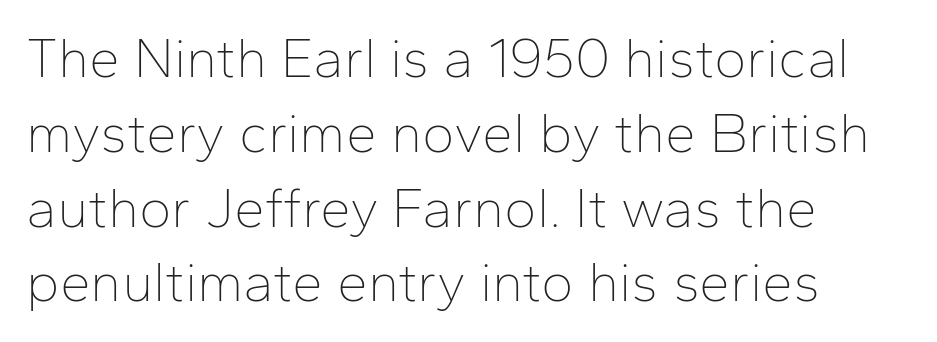
The image shows 55 px thin sans-serif type, upright; set left-aligned, normal line spacing (1.36x), normal letter spacing, not underlined; low stroke contrast and a medium x-height.
